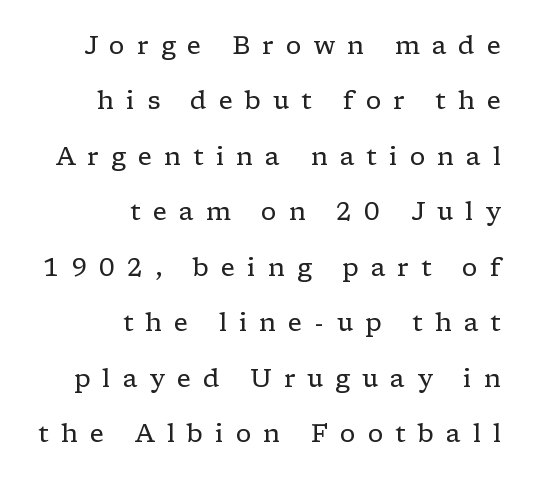
The image shows 25 px text type, upright; set right-aligned, loose line spacing (2.22x), unusually wide letter spacing (+0.48 em), not underlined.
